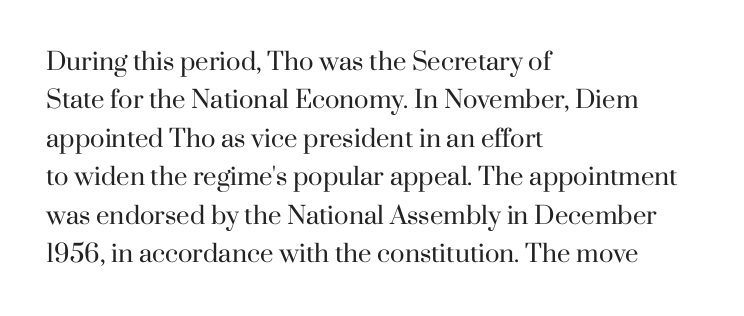
Plain, unruled lines of type. No heavy texture on the line: the type isn't bold. Look at the tracking — it's just the regular setting, nothing added. The axis of the letterforms is exactly vertical. The rows are spaced the way most documents space them.
